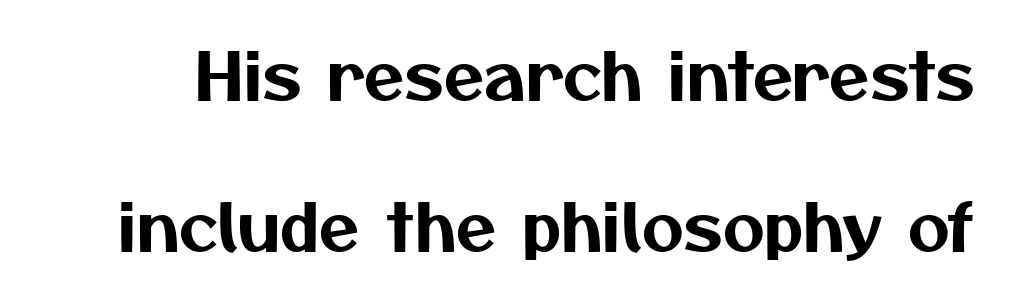
{"serif": "no", "width": "normal", "stroke_contrast": "medium", "x_height": "medium", "monospaced": "no", "underline": "no", "line_spacing": "loose", "line_spacing_ratio": 2.32, "letter_spacing": "normal", "letter_spacing_em": 0.0, "glyph_px": 65}
